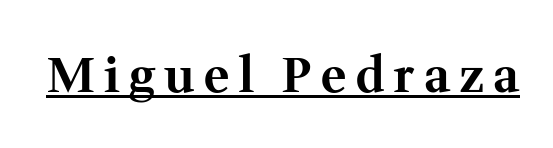
The strokes are fattened all the way to bold. Tall strokes in this sample are plumb rather than angled. Each letter keeps its own natural width here, so spacing adapts to shape. Has an underline been added? It has. Serifs: yes, visible at the terminals of the letterforms.
